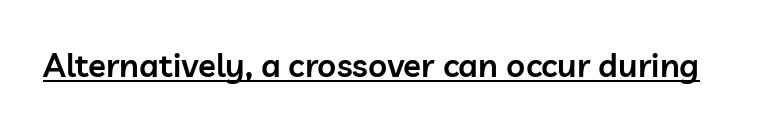
The image shows 33 px semibold sans-serif type, upright; set normal letter spacing, underlined; low stroke contrast and a medium x-height.
